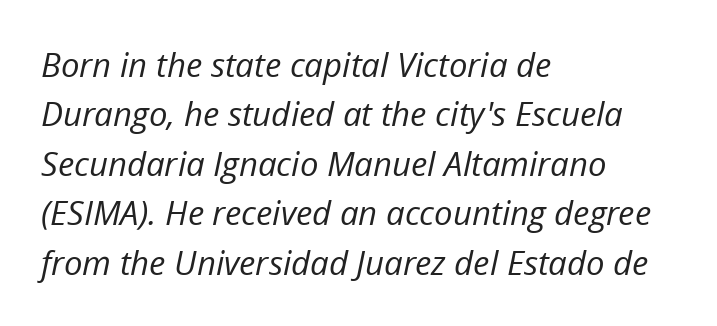
Is the letter spacing exaggerated? No — it looks like the ordinary default. The lines sit at an ordinary, default distance from one another. Just letters on the line, the space beneath them empty. Horizontally, the lines are justified to the leading edge only. A typesetter would mark this as italic. Summary of weight: not heavy and not bold.
